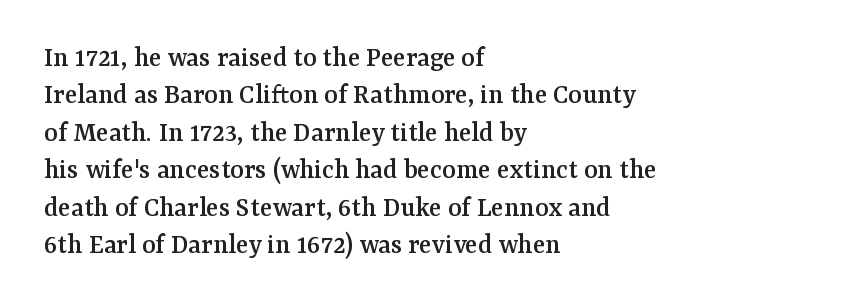
The image shows 29 px serif type, upright; set left-aligned, normal line spacing (1.29x), normal letter spacing, not underlined; medium stroke contrast and a medium x-height.
